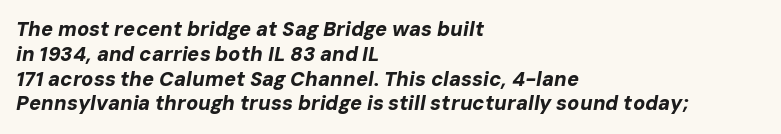
Q: Is the text bold? A: Yes.
Q: Is the text italic (slanted)? A: Yes, it leans right by about 10 degrees.
Q: Is the text underlined? A: No.
Q: How is the paragraph aligned? A: Left-aligned.
Q: Is the spacing between letters normal or unusually wide? A: Normal.
